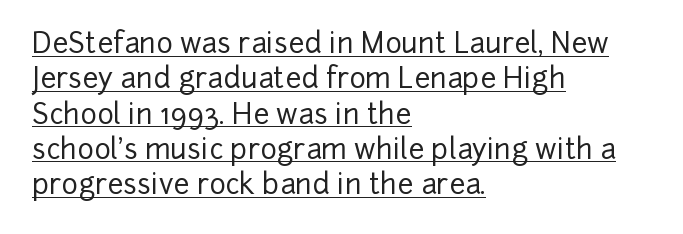
Q: Is the text italic (slanted)? A: No, it is upright.
Q: Is the typeface a serif or a sans-serif typeface? A: Sans-serif.
Q: Is the text underlined? A: Yes.
Q: How is the paragraph aligned? A: Left-aligned.
Q: Is the spacing between letters normal or unusually wide? A: Normal.
Q: Is the spacing between lines tight, normal or loose? A: Normal.
Q: Width (condensed, normal, or wide)? A: Normal.
Q: Stroke contrast? A: Low.
Q: x-height? A: Medium.
Q: Monospaced? A: No.
